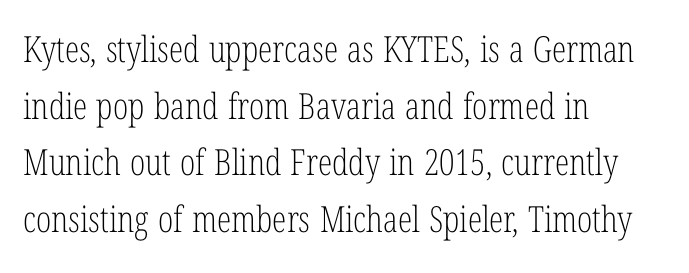
The image shows 36 px light, condensed serif type, upright; set left-aligned, normal line spacing (1.57x), normal letter spacing, not underlined; low stroke contrast and a medium x-height.
